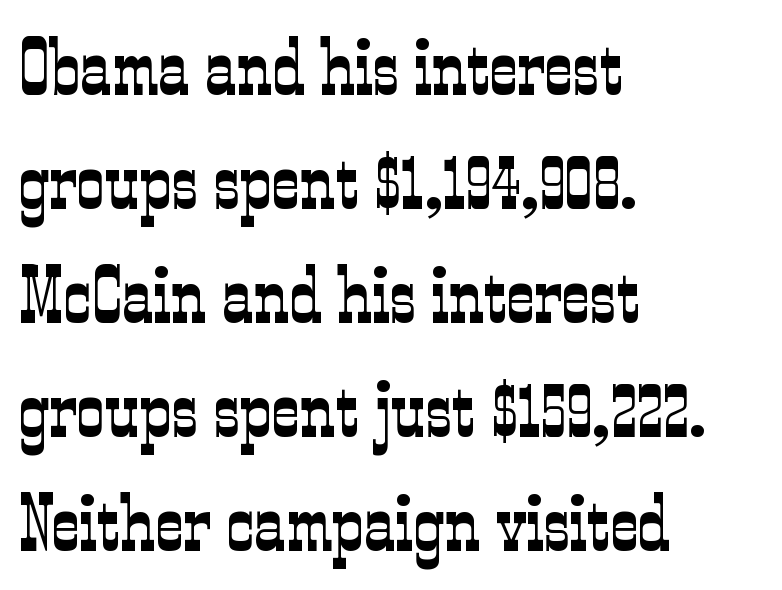
Q: Is the text bold? A: No.
Q: Is the text italic (slanted)? A: No, it is upright.
Q: Is the typeface a serif or a sans-serif typeface? A: Serif.
Q: Is the text underlined? A: No.
Q: How is the paragraph aligned? A: Left-aligned.
Q: Is the spacing between letters normal or unusually wide? A: Normal.
Q: Is the spacing between lines tight, normal or loose? A: Normal.
Q: Width (condensed, normal, or wide)? A: Condensed.
Q: Stroke contrast? A: Low.
Q: x-height? A: Medium.
Q: Monospaced? A: No.
